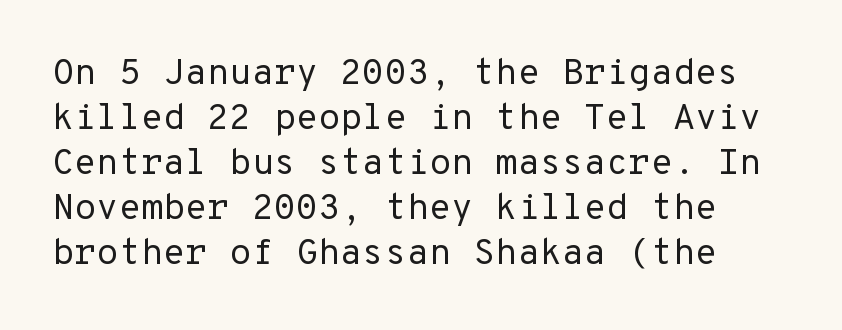
Q: Is the text bold? A: No.
Q: Is the text italic (slanted)? A: No, it is upright.
Q: Is the typeface a serif or a sans-serif typeface? A: Sans-serif.
Q: Is the text underlined? A: No.
Q: Is the spacing between letters normal or unusually wide? A: Normal.
Q: Is the spacing between lines tight, normal or loose? A: Normal.
Q: Width (condensed, normal, or wide)? A: Normal.
Q: Stroke contrast? A: Low.
Q: x-height? A: Medium.
Q: Monospaced? A: Yes.
